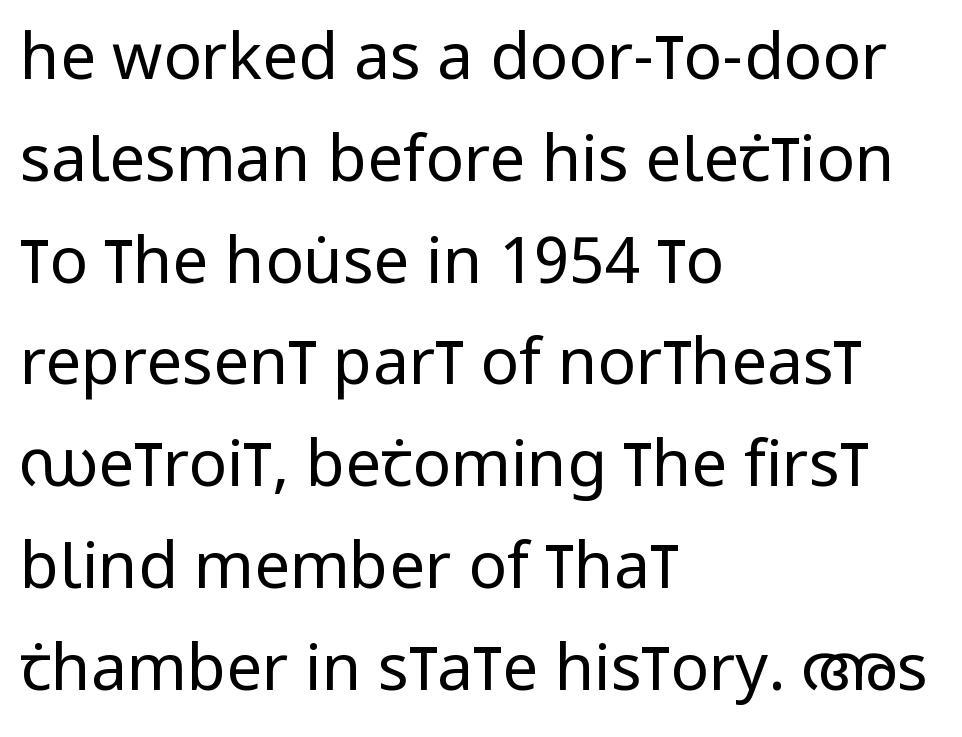
{"serif": "no", "italic": "no", "bold": "no", "weight": "regular", "width": "condensed", "stroke_contrast": "low", "x_height": "large", "monospaced": "no", "underline": "no", "align": "left", "line_spacing": "normal", "line_spacing_ratio": 1.59, "letter_spacing": "normal", "letter_spacing_em": 0.0, "glyph_px": 64}
